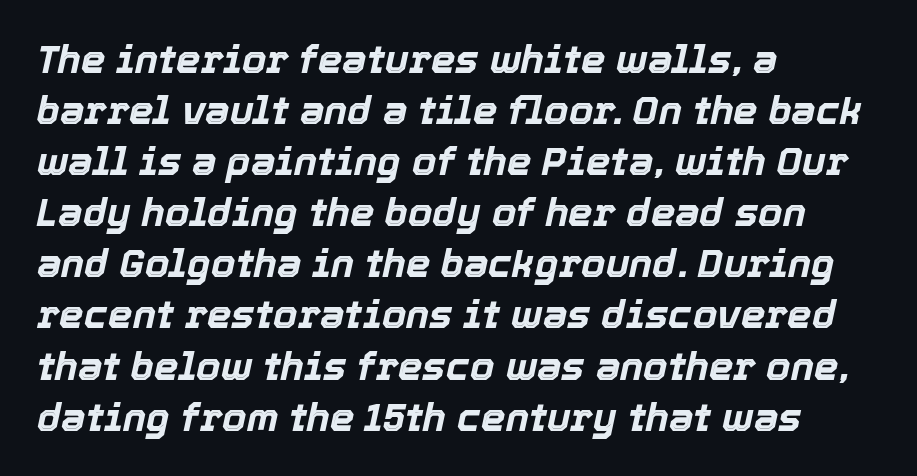
Q: Is the text bold? A: Yes.
Q: Is the text italic (slanted)? A: Yes, it leans right by about 12 degrees.
Q: Is the text underlined? A: No.
Q: How is the paragraph aligned? A: Left-aligned.
Q: Is the spacing between letters normal or unusually wide? A: Normal.
Q: Is the spacing between lines tight, normal or loose? A: Normal.
Q: Width (condensed, normal, or wide)? A: Normal.
Q: x-height? A: Medium.
Q: Monospaced? A: No.
